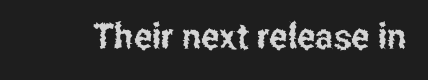
{"serif": "no", "italic": "no", "width": "condensed", "stroke_contrast": "low", "x_height": "medium", "monospaced": "no", "underline": "no", "letter_spacing": "normal", "letter_spacing_em": 0.0, "glyph_px": 36}
